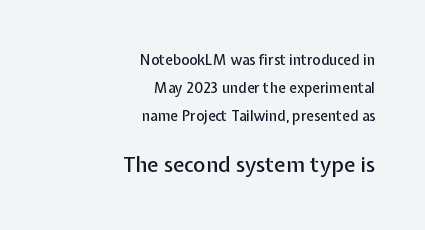
The ragged edge is on the left, which tells us the setting is flush right. Compared with typical paragraphs, the rows here are farther apart. Which of the two is more prominent by size? The second, at the bottom. Nobody drew a line under any word here.
